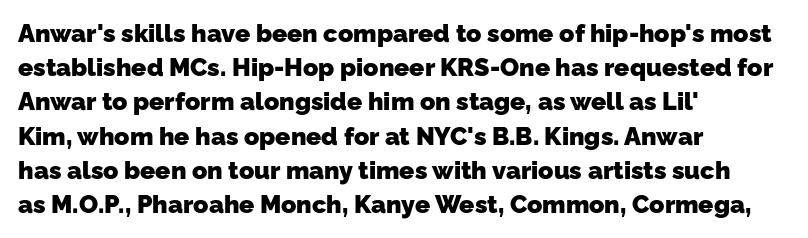
{"bold": "yes", "underline": "no", "align": "left", "line_spacing": "normal", "line_spacing_ratio": 1.37, "letter_spacing": "normal", "letter_spacing_em": 0.0, "glyph_px": 25}
